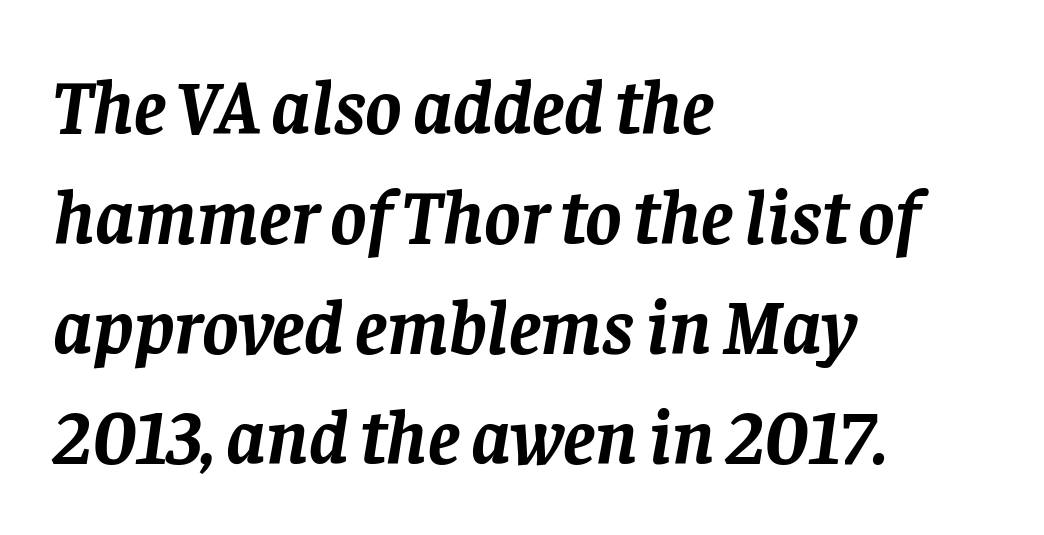
The image shows 77 px semibold serif type, italic (leaning right); set left-aligned, normal line spacing (1.43x), normal letter spacing, not underlined; low stroke contrast and a large x-height.
